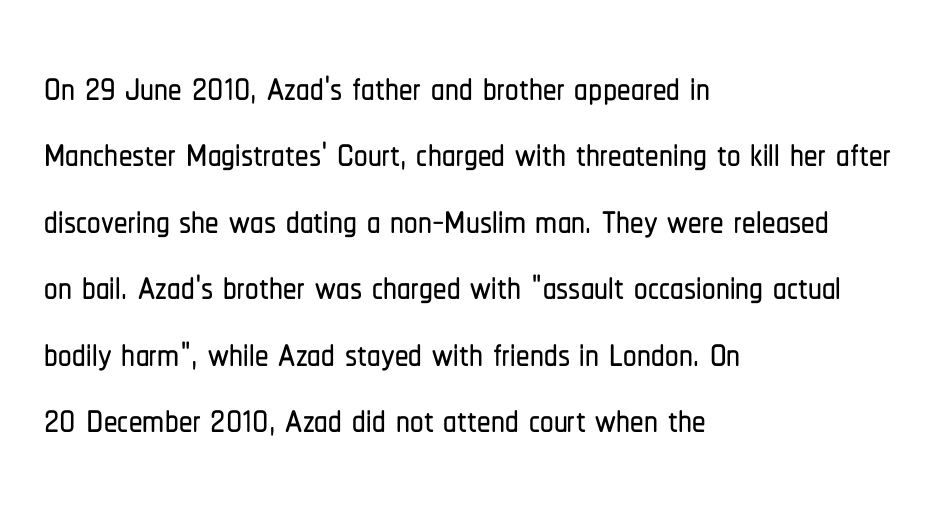
Every row of glyphs begins at an identical x-position on the left. A typesetter would mark this as roman, not italic. Standard letterfit; no display-style spreading of the glyphs. Just letters on the line, the space beneath them empty. The passage shown is typed in a proportional face where columns would drift. The passage shown is typeset with a sans-serif family.
